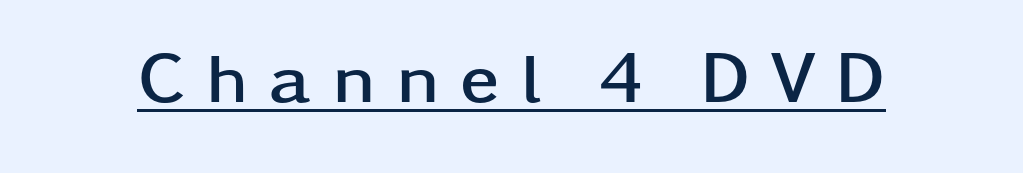
Q: Is the text bold? A: Yes.
Q: Is the text italic (slanted)? A: No, it is upright.
Q: Is the typeface a serif or a sans-serif typeface? A: Sans-serif.
Q: Is the text underlined? A: Yes.
Q: Is the spacing between letters normal or unusually wide? A: Unusually wide.
Q: Width (condensed, normal, or wide)? A: Wide.
Q: Stroke contrast? A: Low.
Q: x-height? A: Medium.
Q: Monospaced? A: No.
